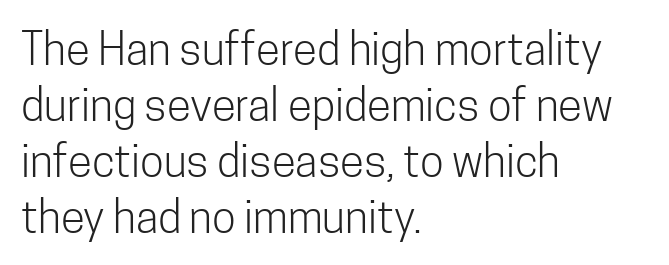
The image shows 44 px light, condensed sans-serif type, upright; set left-aligned, normal line spacing (1.27x), normal letter spacing, not underlined; low stroke contrast and a medium x-height.
